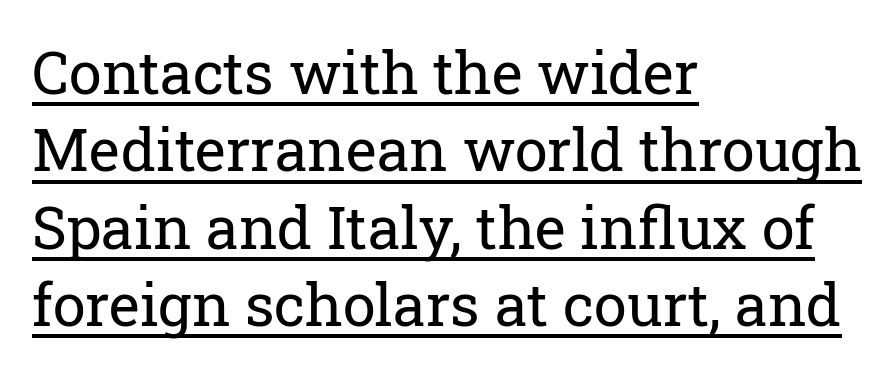
The tracking reads as untouched default to a designer's eye. Character widths vary here, with narrow letters taking less room than wide ones. Old-style or modern, the face here clearly has serifs. Caption: face not bold, strokes unweighted. Baseline-to-baseline distance is the conventional proportion of letter height.
